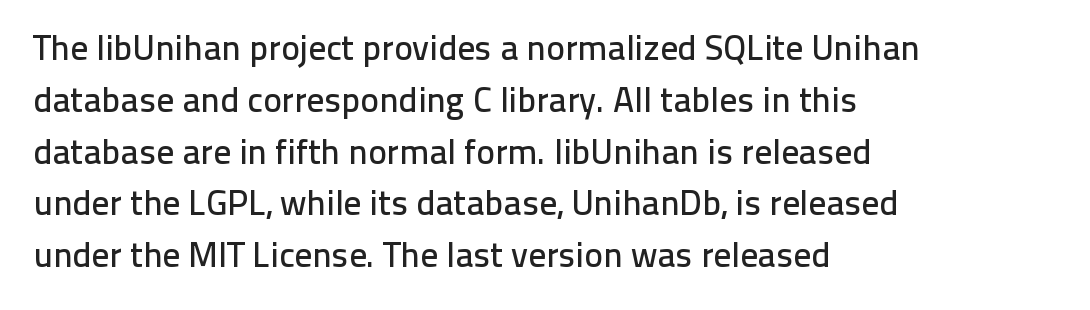
The image shows 35 px sans-serif type, upright; set left-aligned, normal line spacing (1.48x), normal letter spacing, not underlined; low stroke contrast and a medium x-height.
